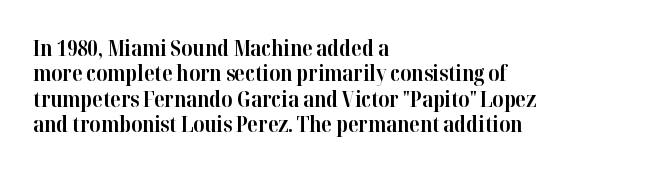
Q: Is the text bold? A: Yes.
Q: Is the text italic (slanted)? A: No, it is upright.
Q: Is the text underlined? A: No.
Q: How is the paragraph aligned? A: Left-aligned.
Q: Is the spacing between letters normal or unusually wide? A: Normal.
